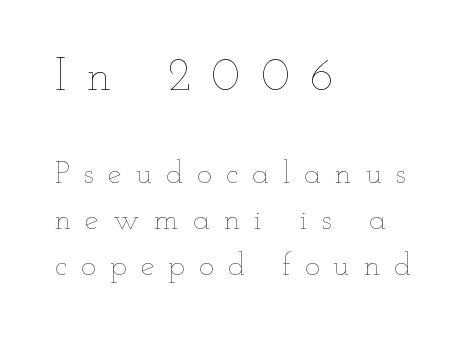
The image shows 46 px thin, wide type, upright; set left-aligned, normal line spacing (1.47x), unusually wide letter spacing (+0.46 em), not underlined; the first (top) block is 1.48x larger; low stroke contrast and a small x-height.
